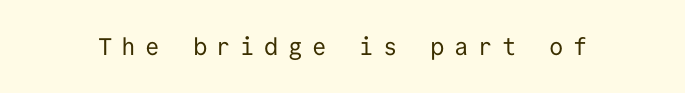
The image shows 24 px text type, upright; set unusually wide letter spacing (+0.39 em), not underlined.
